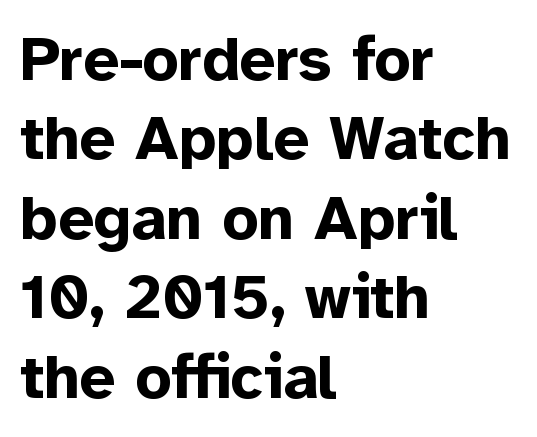
Q: Is the text bold? A: Yes.
Q: Is the text italic (slanted)? A: No, it is upright.
Q: Is the typeface a serif or a sans-serif typeface? A: Sans-serif.
Q: Is the text underlined? A: No.
Q: How is the paragraph aligned? A: Left-aligned.
Q: Is the spacing between letters normal or unusually wide? A: Normal.
Q: Is the spacing between lines tight, normal or loose? A: Normal.
Q: Width (condensed, normal, or wide)? A: Normal.
Q: Stroke contrast? A: Low.
Q: x-height? A: Medium.
Q: Monospaced? A: No.
